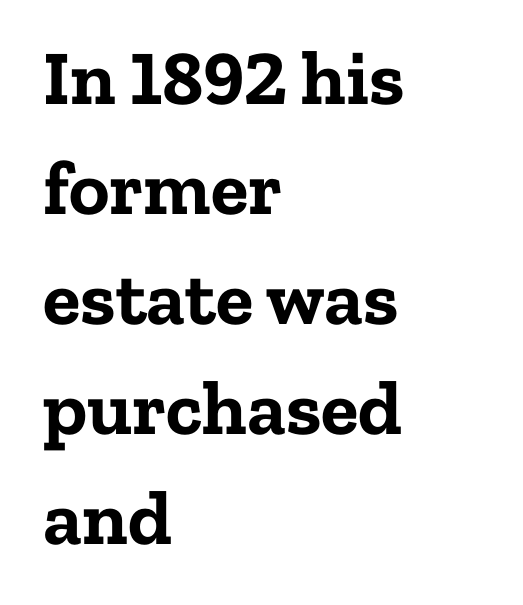
{"serif": "yes", "italic": "no", "bold": "yes", "weight": "bold", "width": "normal", "stroke_contrast": "low", "x_height": "medium", "monospaced": "no", "underline": "no", "align": "left", "line_spacing": "normal", "line_spacing_ratio": 1.43, "letter_spacing": "normal", "letter_spacing_em": 0.0, "glyph_px": 77}
